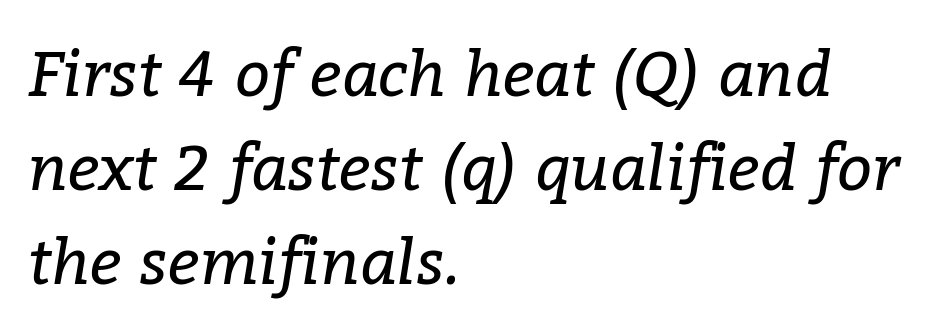
Every row of glyphs begins at an identical x-position on the left. The zone under the glyphs is completely vacant. Proportional: the letters do not fall into vertical columns. In terms of letterform style, serifs are clearly present. Regarding leading, the lines here are spaced in the standard way. Counters stay open thanks to moderate or lighter strokes.
